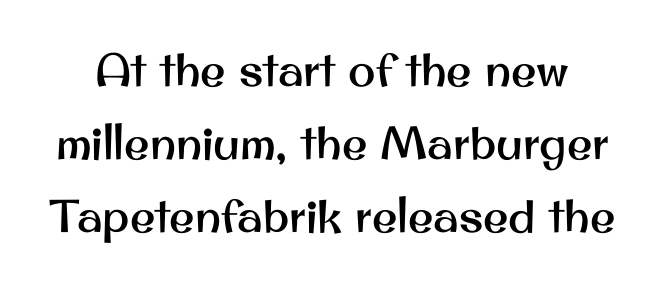
Line spacing here is normal. A typesetter would mark this as roman, not italic. No feet cap the strokes, marking this as sans-serif type. Descender tails drop into unmarked territory.
